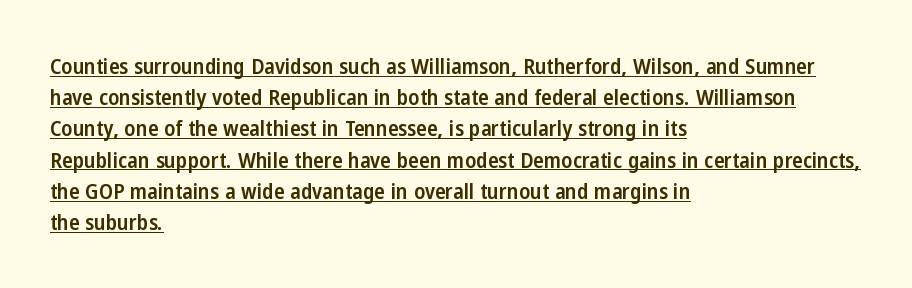
You can tell it's not italic because the verticals are truly vertical. The line-height multiplier appears to be the usual default. All the whitespace from short lines collects on the right. Each word holds together tightly as a unit, with standard inter-letter gaps. As a designer I'd log this as weight 600, semibold. Descenders here cross a horizontal rule under the line.
